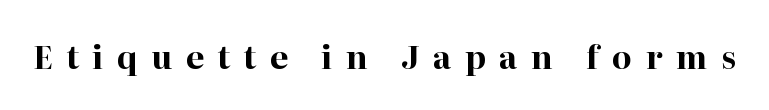
{"serif": "yes", "italic": "no", "bold": "yes", "weight": "bold", "width": "normal", "stroke_contrast": "high", "x_height": "medium", "monospaced": "no", "underline": "no", "letter_spacing": "wide", "letter_spacing_em": 0.42, "glyph_px": 32}
